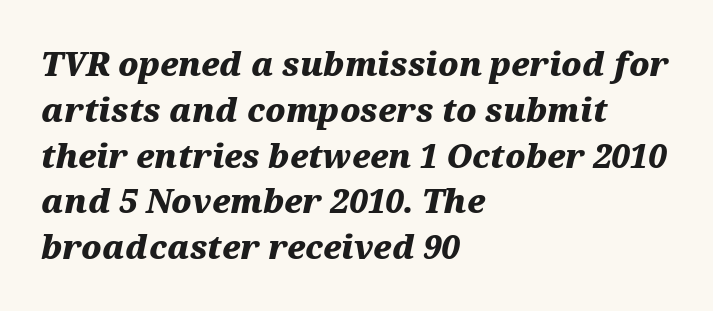
{"italic": "yes", "lean": "right", "slant_degrees": 12, "bold": "yes", "weight": "heavy", "width": "wide", "stroke_contrast": "medium", "x_height": "medium", "monospaced": "no", "underline": "no", "align": "left", "line_spacing": "normal", "line_spacing_ratio": 1.43, "letter_spacing": "normal", "letter_spacing_em": 0.0, "glyph_px": 32}
